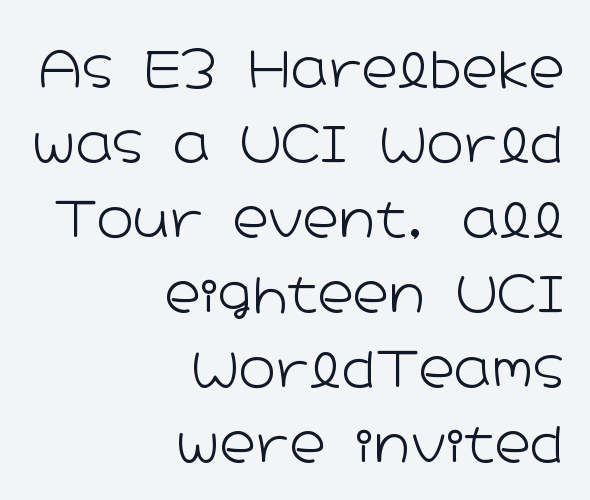
Q: Is the text bold? A: No.
Q: Is the text italic (slanted)? A: No, it is upright.
Q: Is the typeface a serif or a sans-serif typeface? A: Sans-serif.
Q: Is the text underlined? A: No.
Q: How is the paragraph aligned? A: Right-aligned.
Q: Is the spacing between letters normal or unusually wide? A: Normal.
Q: Is the spacing between lines tight, normal or loose? A: Normal.
Q: Width (condensed, normal, or wide)? A: Wide.
Q: Stroke contrast? A: Low.
Q: x-height? A: Medium.
Q: Monospaced? A: No.
